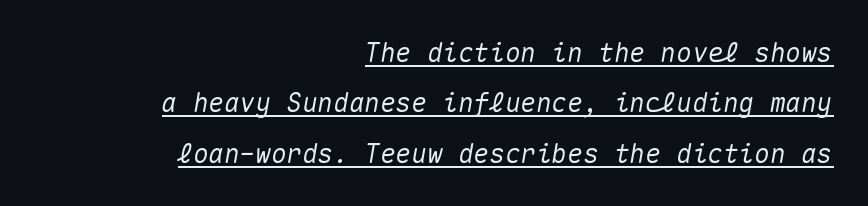
Emphasis is given by a line drawn under the lettering. Summary of vertical rhythm: relaxed, with wide interline spacing. Slanted lettering throughout. One-word summary of the alignment: right. A typesetter would call this zero additional tracking.
